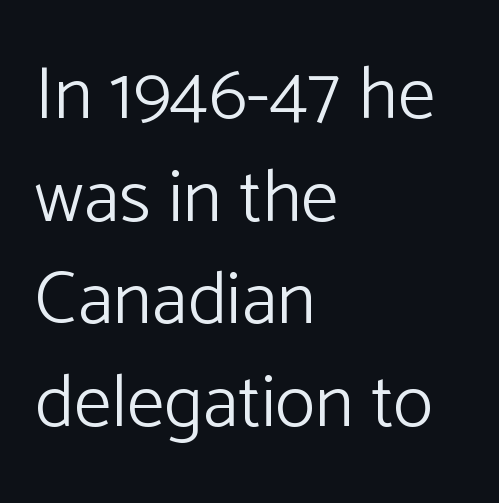
Q: Is the text bold? A: No.
Q: Is the text italic (slanted)? A: No, it is upright.
Q: Is the typeface a serif or a sans-serif typeface? A: Sans-serif.
Q: Is the text underlined? A: No.
Q: How is the paragraph aligned? A: Left-aligned.
Q: Is the spacing between letters normal or unusually wide? A: Normal.
Q: Is the spacing between lines tight, normal or loose? A: Normal.
Q: Width (condensed, normal, or wide)? A: Normal.
Q: Stroke contrast? A: Low.
Q: x-height? A: Medium.
Q: Monospaced? A: No.
